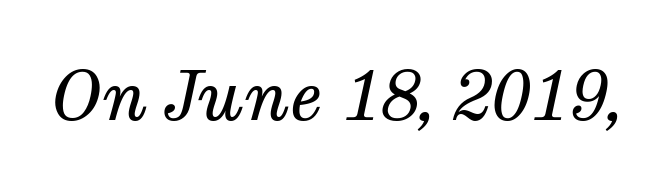
The image shows 69 px regular-weight serif type, italic (leaning right); set normal letter spacing, not underlined; medium stroke contrast and a medium x-height.
